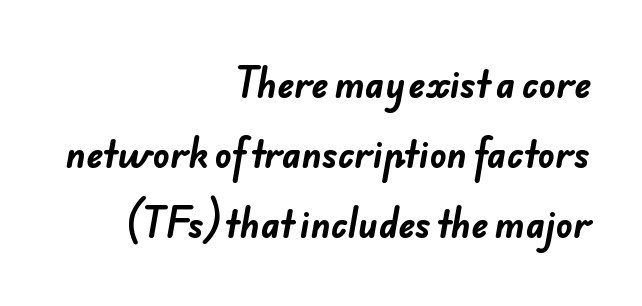
The image shows 35 px bold sans-serif type; set right-aligned, loose line spacing (2.0x), normal letter spacing, not underlined; low stroke contrast and a small x-height.
